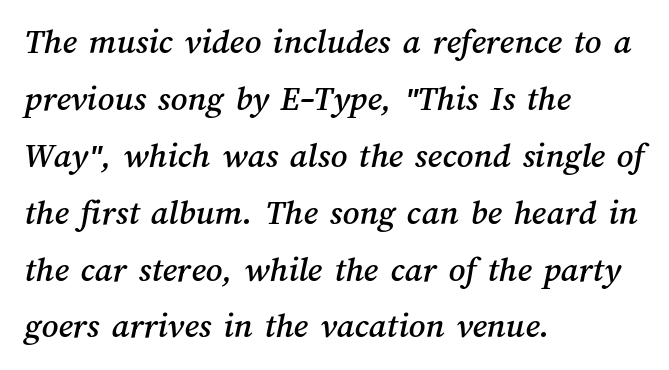
Q: Is the text underlined? A: No.
Q: How is the paragraph aligned? A: Left-aligned.
Q: Is the spacing between letters normal or unusually wide? A: Normal.
Q: Is the spacing between lines tight, normal or loose? A: Normal.
Q: Width (condensed, normal, or wide)? A: Normal.
Q: Stroke contrast? A: Medium.
Q: x-height? A: Medium.
Q: Monospaced? A: No.
